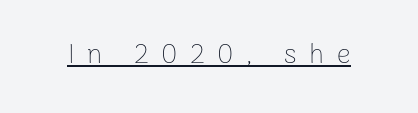
{"italic": "no", "bold": "no", "underline": "yes", "letter_spacing": "wide", "letter_spacing_em": 0.47, "glyph_px": 27}
